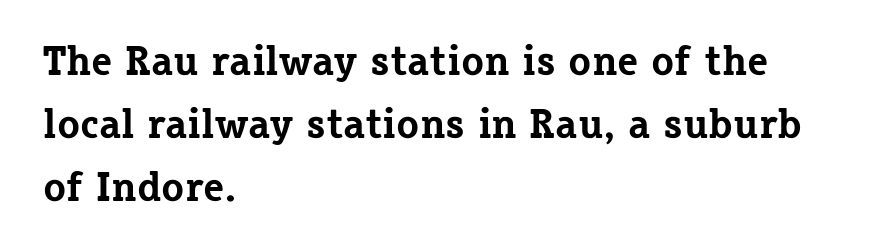
{"serif": "yes", "italic": "no", "bold": "yes", "weight": "bold", "width": "normal", "stroke_contrast": "low", "x_height": "medium", "monospaced": "no", "underline": "no", "align": "left", "line_spacing": "normal", "line_spacing_ratio": 1.5, "letter_spacing": "normal", "letter_spacing_em": 0.0, "glyph_px": 42}
